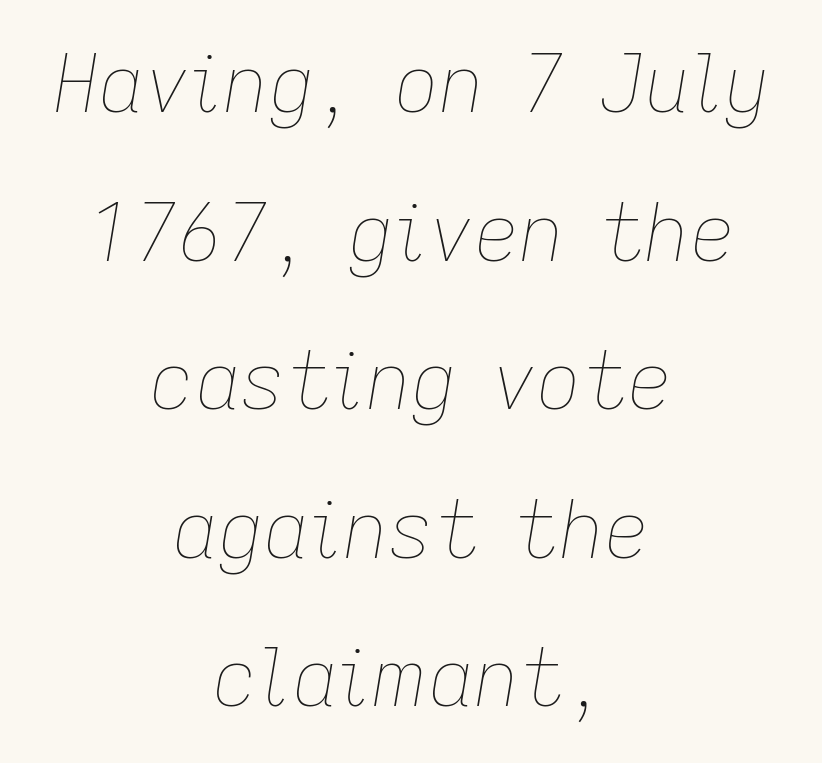
The image shows 79 px thin type, italic (leaning right); set centered, line spacing 1.88x, normal letter spacing, not underlined; low stroke contrast and a medium x-height.
